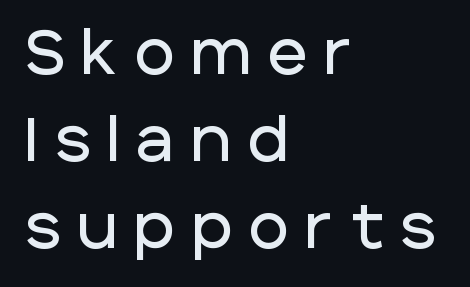
Quick note: underline off. In terms of posture, this sample is upright. The compositor pushed each line to the left boundary. Reading down the column, the eye jumps a familiar distance to each next line.
